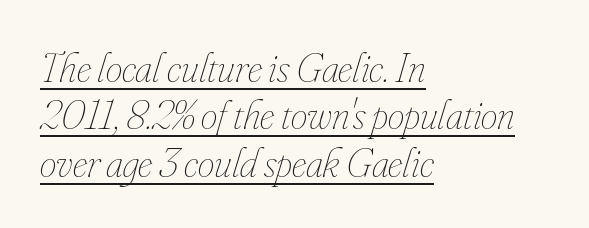
The image shows 42 px thin, condensed type, italic (leaning right); set left-aligned, tight line spacing (1.13x), normal letter spacing, underlined; low stroke contrast and a small x-height.
